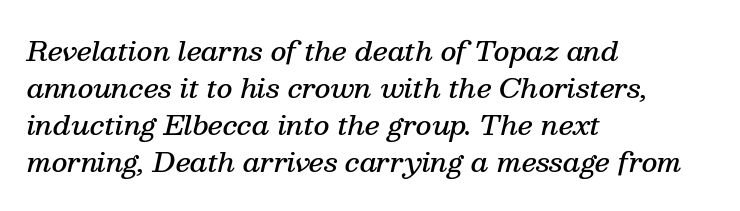
An italicized treatment has been applied to the whole sample. Moderately thickened strokes mark this as semibold type. The face used here is rendered with its standard letterfit. Vertical spacing — default. The baseline area is clear. Every row of glyphs begins at an identical x-position on the left.
